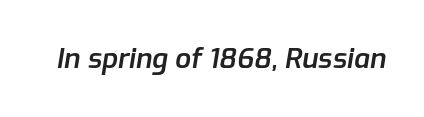
Q: Is the text bold? A: Semi-bold.
Q: Is the text italic (slanted)? A: Yes, it leans right by about 9 degrees.
Q: Is the text underlined? A: No.
Q: Is the spacing between letters normal or unusually wide? A: Normal.
Q: Width (condensed, normal, or wide)? A: Normal.
Q: Stroke contrast? A: Low.
Q: x-height? A: Medium.
Q: Monospaced? A: No.
